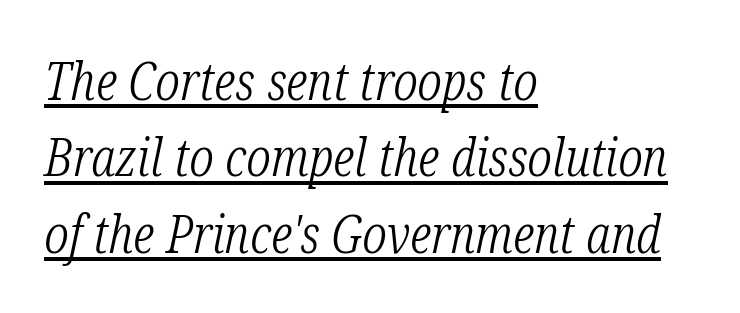
Q: Is the text bold? A: No.
Q: Is the text italic (slanted)? A: Yes, it leans right by about 12 degrees.
Q: Is the typeface a serif or a sans-serif typeface? A: Serif.
Q: Is the text underlined? A: Yes.
Q: How is the paragraph aligned? A: Left-aligned.
Q: Is the spacing between letters normal or unusually wide? A: Normal.
Q: Is the spacing between lines tight, normal or loose? A: Normal.
Q: Width (condensed, normal, or wide)? A: Condensed.
Q: Stroke contrast? A: Low.
Q: x-height? A: Medium.
Q: Monospaced? A: No.
